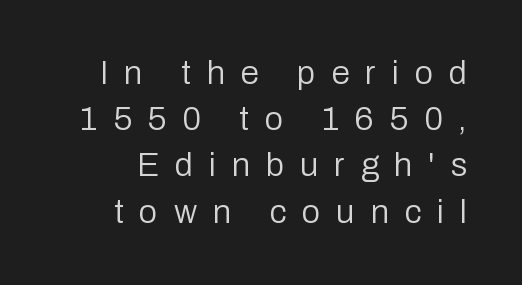
The image shows 33 px regular-weight sans-serif type, upright; set normal line spacing (1.4x), unusually wide letter spacing (+0.48 em), not underlined; low stroke contrast and a medium x-height.
